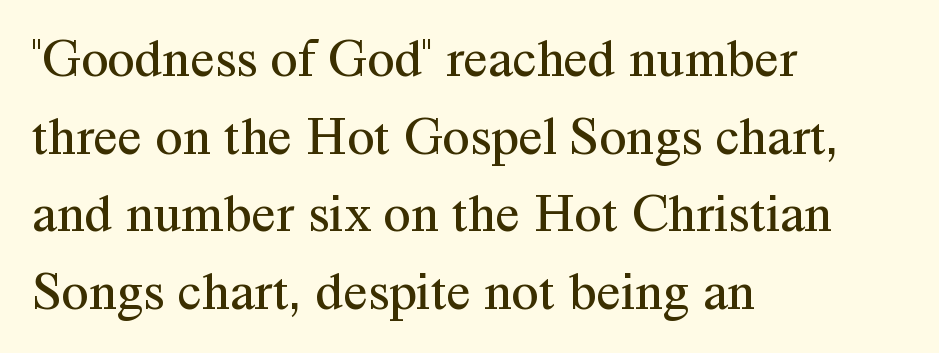
The image shows 55 px regular-weight serif type, upright; set left-aligned, normal line spacing (1.41x), normal letter spacing, not underlined; medium stroke contrast and a medium x-height.
